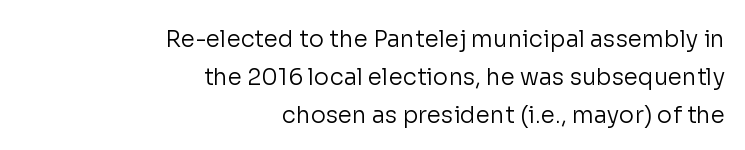
{"italic": "no", "bold": "no", "underline": "no", "align": "right", "line_spacing": "normal", "line_spacing_ratio": 1.65, "letter_spacing": "normal", "letter_spacing_em": 0.0, "glyph_px": 23}
